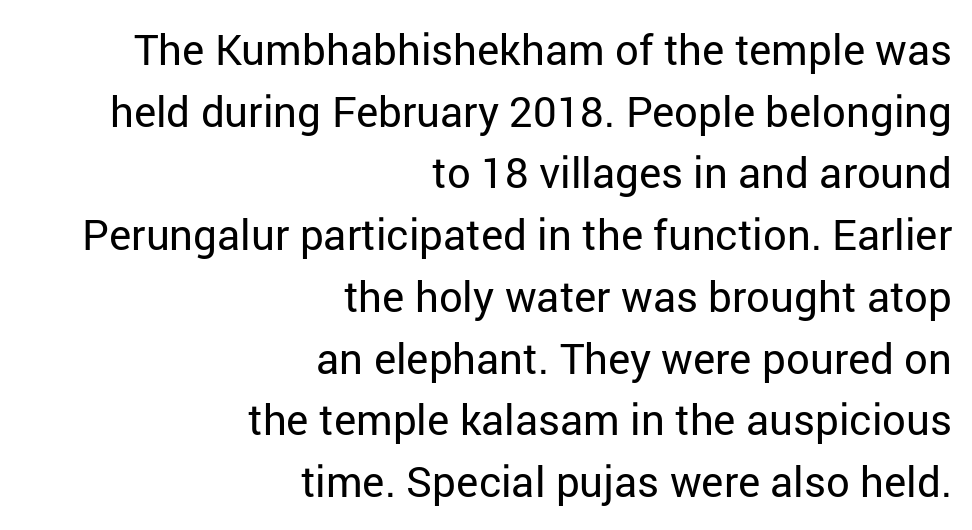
Q: Is the text bold? A: No.
Q: Is the text italic (slanted)? A: No, it is upright.
Q: Is the typeface a serif or a sans-serif typeface? A: Sans-serif.
Q: Is the text underlined? A: No.
Q: How is the paragraph aligned? A: Right-aligned.
Q: Is the spacing between letters normal or unusually wide? A: Normal.
Q: Is the spacing between lines tight, normal or loose? A: Normal.
Q: Width (condensed, normal, or wide)? A: Normal.
Q: Stroke contrast? A: Low.
Q: x-height? A: Medium.
Q: Monospaced? A: No.
